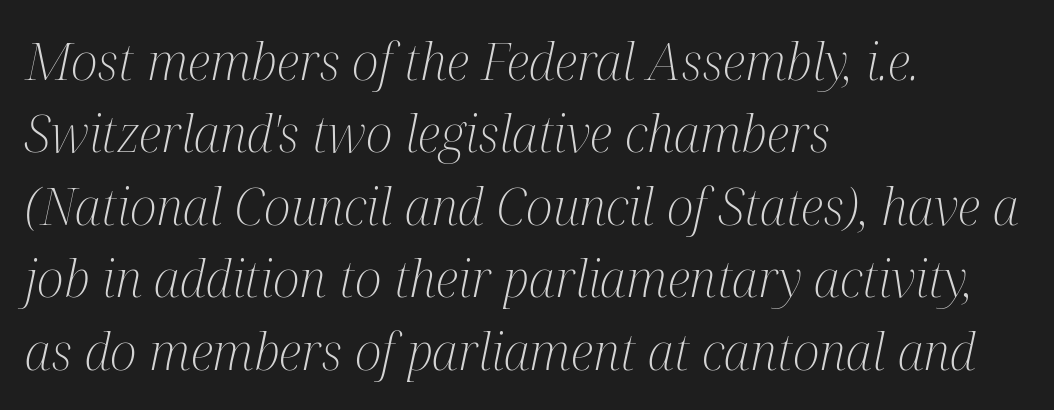
The image shows 51 px light, condensed serif type, italic (leaning right); set left-aligned, normal line spacing (1.42x), normal letter spacing, not underlined; medium stroke contrast and a medium x-height.
